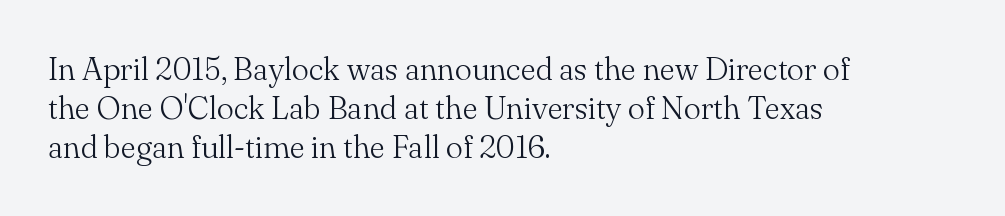
The image shows 32 px light serif type, upright; set left-aligned, line spacing 1.22x, normal letter spacing, not underlined; medium stroke contrast and a small x-height.
